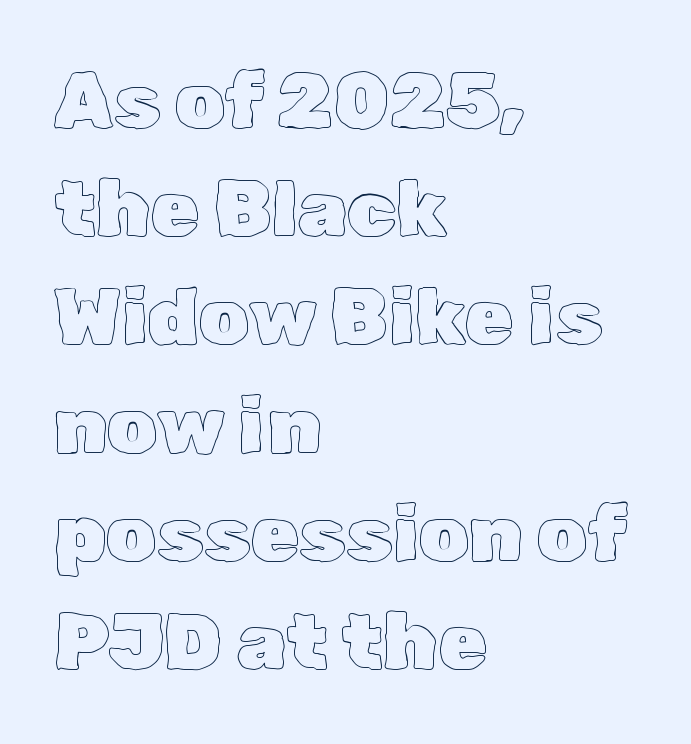
The space directly below the letters is spotless. No extra tracking has been applied to these lines. The paragraph shown leans on its left margin. The lettering holds an erect, upright posture throughout. What's the leading like? Ordinary, nothing unusual. You could not count columns in this text — the font is proportionally spaced.
